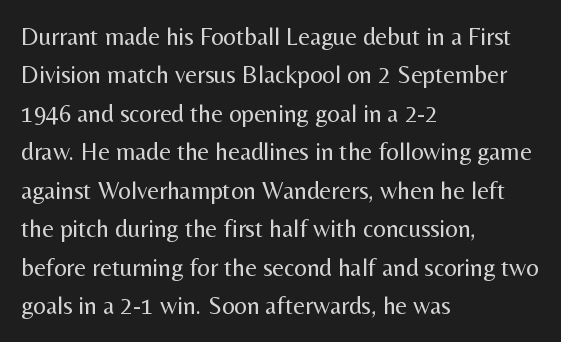
The image shows 25 px text type, upright; set left-aligned, normal line spacing (1.54x), normal letter spacing, not underlined.
